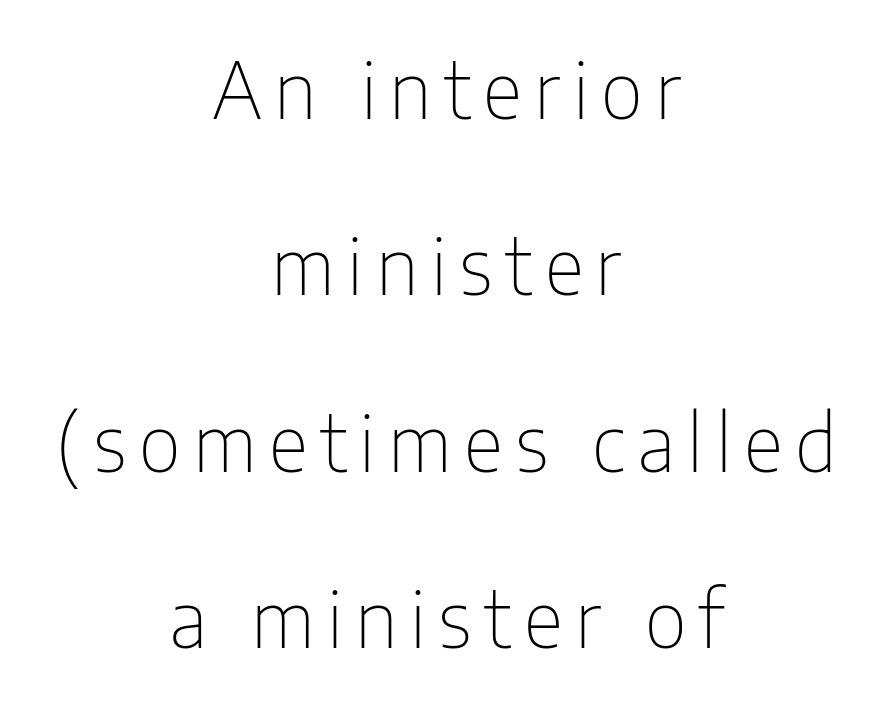
{"serif": "no", "italic": "no", "bold": "no", "weight": "thin", "width": "condensed", "stroke_contrast": "low", "x_height": "medium", "monospaced": "no", "underline": "no", "align": "center", "line_spacing": "loose", "line_spacing_ratio": 2.26, "glyph_px": 78}
